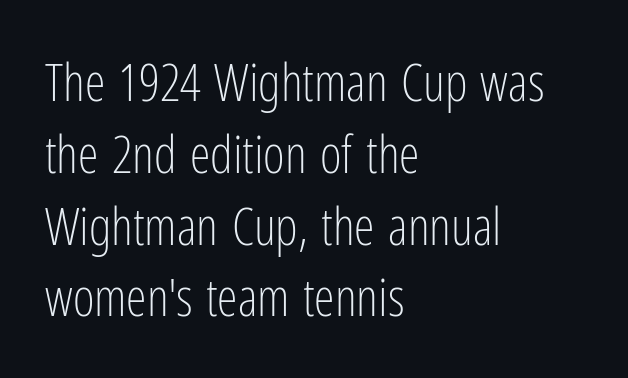
The glyphs are unaccompanied by any horizontal stroke below them. Characters follow at the spacing the type designer built in. The paragraph has a hard left edge and a soft right edge. The lettering stays uniformly vertical, giving the passage a roman look. Here the designer chose a conventional face with non-uniform glyph widths.
